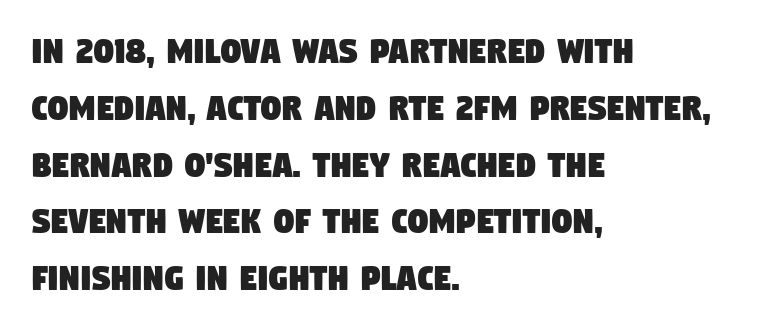
{"serif": "no", "width": "condensed", "stroke_contrast": "low", "x_height": "large", "monospaced": "no", "underline": "no", "align": "left", "line_spacing": "normal", "line_spacing_ratio": 1.42, "letter_spacing": "normal", "letter_spacing_em": 0.0, "glyph_px": 40}
